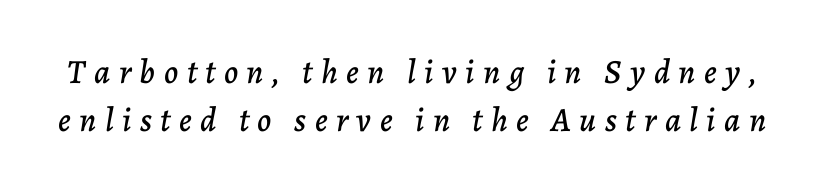
Q: Is the text italic (slanted)? A: Yes, it leans right by about 7 degrees.
Q: Is the text underlined? A: No.
Q: Is the spacing between letters normal or unusually wide? A: Unusually wide.
Q: Is the spacing between lines tight, normal or loose? A: Normal.
Q: Width (condensed, normal, or wide)? A: Normal.
Q: Stroke contrast? A: Low.
Q: x-height? A: Medium.
Q: Monospaced? A: No.
